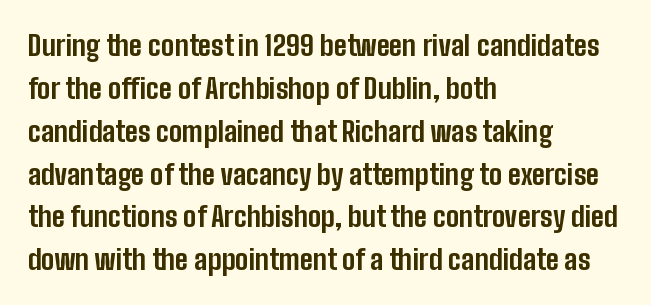
The image shows 28 px bold, condensed sans-serif type, upright; set left-aligned, normal line spacing (1.53x), normal letter spacing, not underlined; low stroke contrast and a medium x-height.
